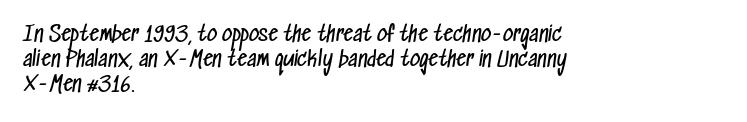
{"bold": "no", "underline": "no", "align": "left", "line_spacing": "normal", "line_spacing_ratio": 1.25, "letter_spacing": "normal", "letter_spacing_em": 0.0, "glyph_px": 20}
